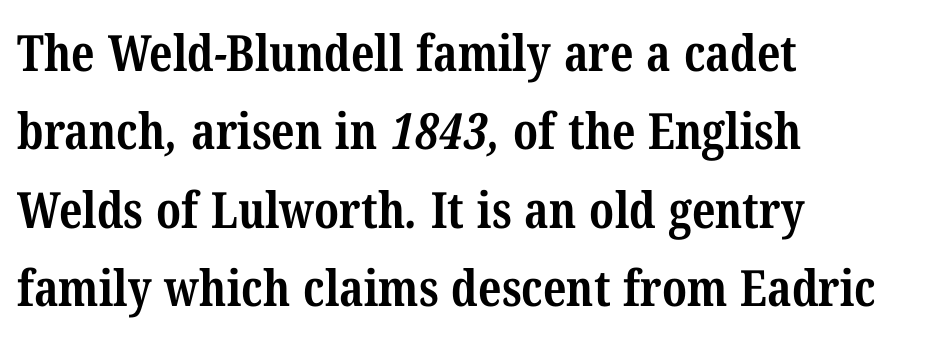
{"serif": "yes", "bold": "yes", "weight": "bold", "width": "condensed", "stroke_contrast": "medium", "x_height": "medium", "monospaced": "no", "underline": "no", "align": "left", "line_spacing": "normal", "line_spacing_ratio": 1.57, "letter_spacing": "normal", "letter_spacing_em": 0.0, "glyph_px": 50}
